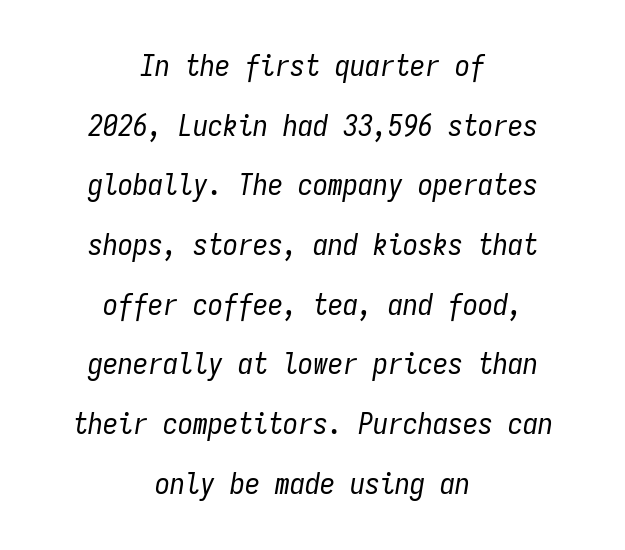
Q: Is the text bold? A: No.
Q: Is the text italic (slanted)? A: Yes, it leans right by about 9 degrees.
Q: Is the text underlined? A: No.
Q: How is the paragraph aligned? A: Centered.
Q: Is the spacing between letters normal or unusually wide? A: Normal.
Q: Is the spacing between lines tight, normal or loose? A: Loose.
Q: Width (condensed, normal, or wide)? A: Condensed.
Q: Stroke contrast? A: Low.
Q: x-height? A: Medium.
Q: Monospaced? A: Yes.
